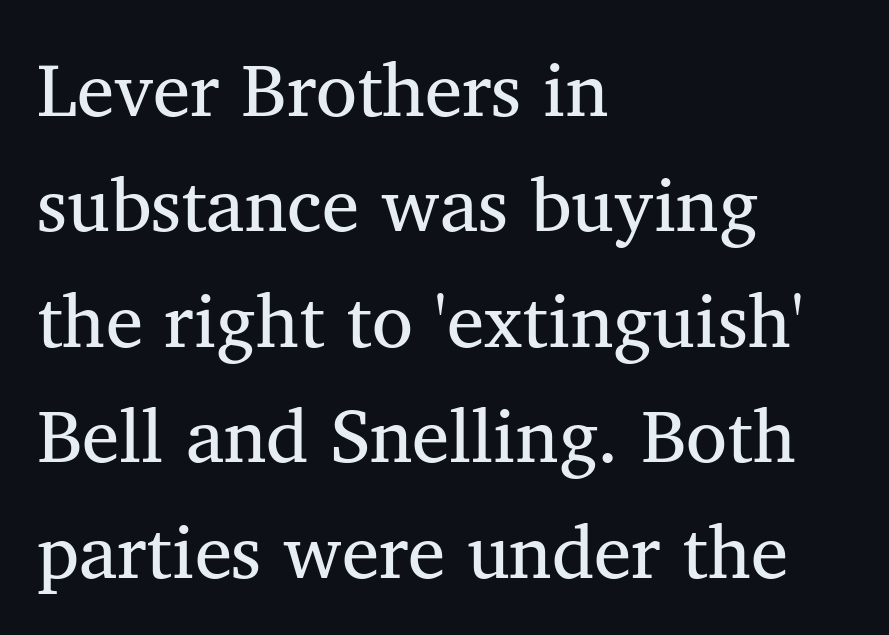
Is this a fixed-width face? No — the glyphs have proportional, varying widths. Tall strokes in this sample are plumb rather than angled. Weight: in the light-to-regular range. No extra tracking has been applied to these lines.
